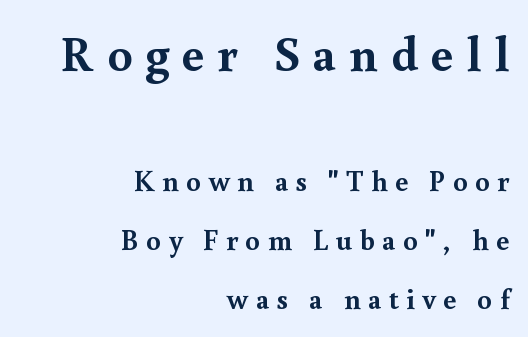
The image shows 50 px semibold serif type, upright; set right-aligned, loose line spacing (2.04x), unusually wide letter spacing (+0.26 em), not underlined; the first (top) block is 1.72x larger; a small x-height.
